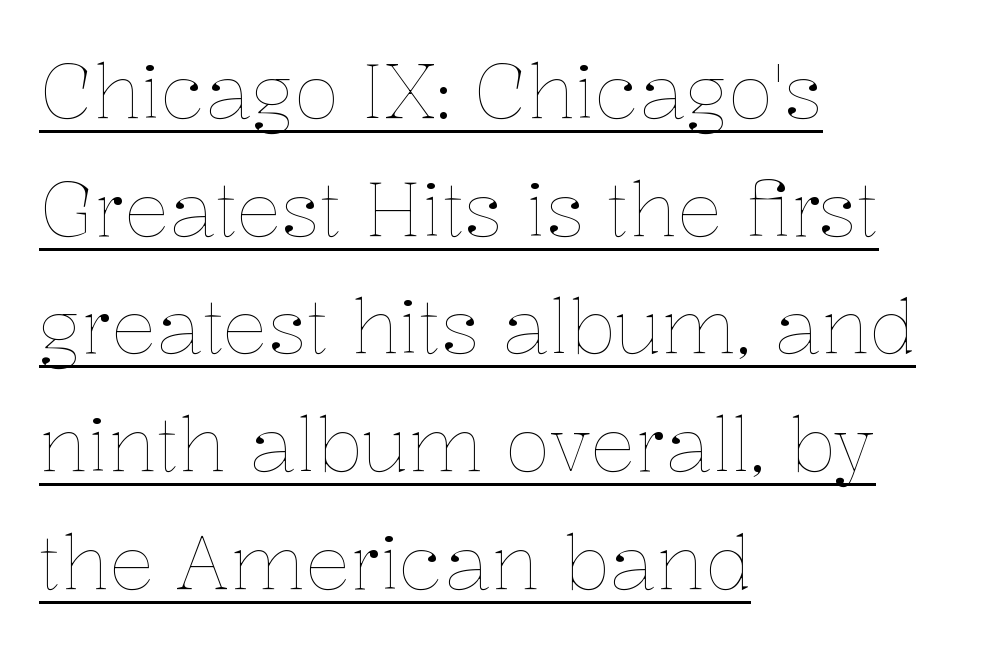
Q: Is the text bold? A: No.
Q: Is the text italic (slanted)? A: No, it is upright.
Q: Is the text underlined? A: Yes.
Q: How is the paragraph aligned? A: Left-aligned.
Q: Is the spacing between letters normal or unusually wide? A: Normal.
Q: Is the spacing between lines tight, normal or loose? A: Normal.
Q: Width (condensed, normal, or wide)? A: Normal.
Q: Stroke contrast? A: Low.
Q: x-height? A: Medium.
Q: Monospaced? A: No.
